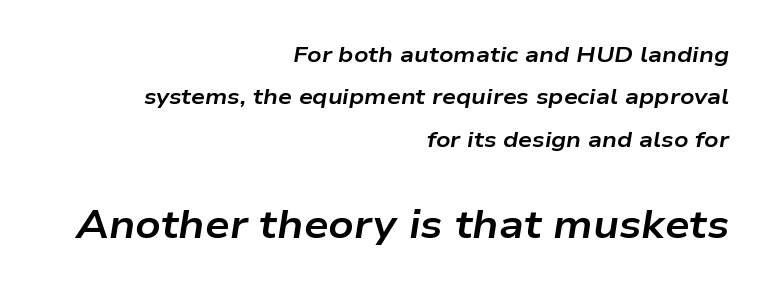
Q: Is the text bold? A: Yes.
Q: Is the text italic (slanted)? A: Yes, it leans right by about 9 degrees.
Q: Is the text underlined? A: No.
Q: How is the paragraph aligned? A: Right-aligned.
Q: Is the spacing between letters normal or unusually wide? A: Normal.
Q: Is the spacing between lines tight, normal or loose? A: Loose.
Q: Which block of text is set in a larger size, the first (top) or the second (bottom)? A: The second (bottom) one.
Q: Width (condensed, normal, or wide)? A: Wide.
Q: Stroke contrast? A: Low.
Q: x-height? A: Medium.
Q: Monospaced? A: No.
